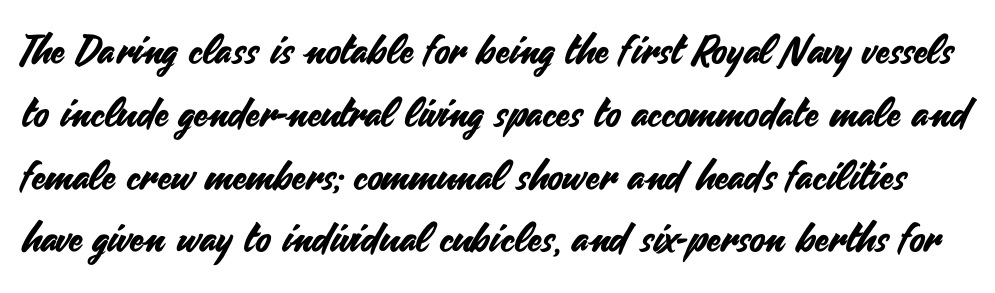
The type family on display is of the sans-serif kind. Beneath every word, the page is bare. You could not count columns in this text — the font is proportionally spaced. Reading down the column, the eye jumps a familiar distance to each next line. In terms of letterspacing, this is plain default setting.
